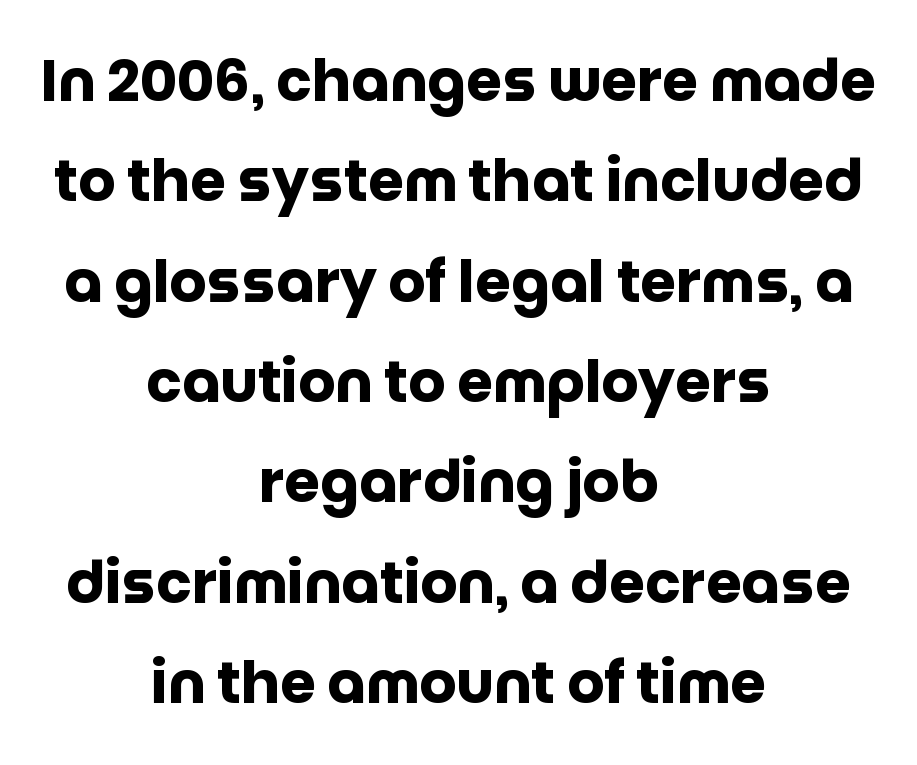
Which margin do the lines hug? Neither — every line sits in the middle. Default kerning and tracking; the words read as compact shapes. The typeface chosen for these lines omits serifs. You could not count columns in this text — the font is proportionally spaced.
